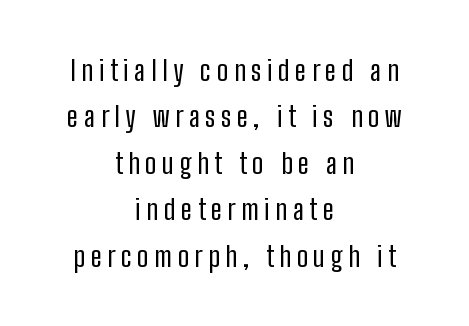
{"serif": "no", "italic": "no", "bold": "no", "weight": "regular", "width": "condensed", "stroke_contrast": "low", "x_height": "medium", "monospaced": "no", "underline": "no", "align": "center", "line_spacing": "normal", "line_spacing_ratio": 1.66, "letter_spacing": "wide", "letter_spacing_em": 0.2, "glyph_px": 28}
